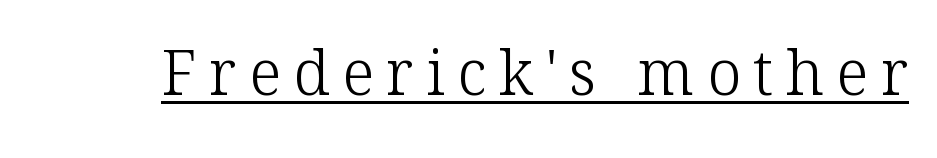
{"serif": "yes", "italic": "no", "bold": "no", "weight": "light", "width": "normal", "stroke_contrast": "low", "x_height": "medium", "monospaced": "no", "underline": "yes", "letter_spacing": "wide", "letter_spacing_em": 0.2, "glyph_px": 62}
